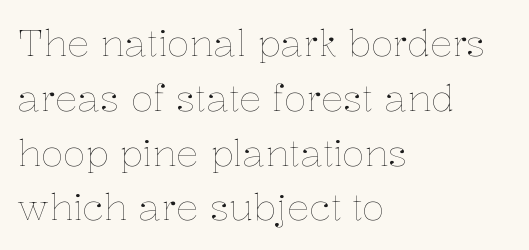
The image shows 37 px thin type, upright; set left-aligned, normal line spacing (1.48x), normal letter spacing, not underlined; low stroke contrast and a medium x-height.
